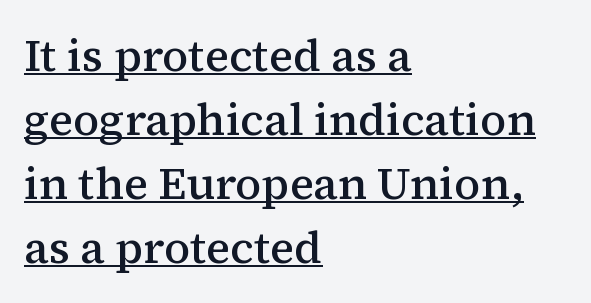
The image shows 45 px semibold serif type, upright; set left-aligned, normal line spacing (1.42x), normal letter spacing, underlined; medium stroke contrast and a medium x-height.
